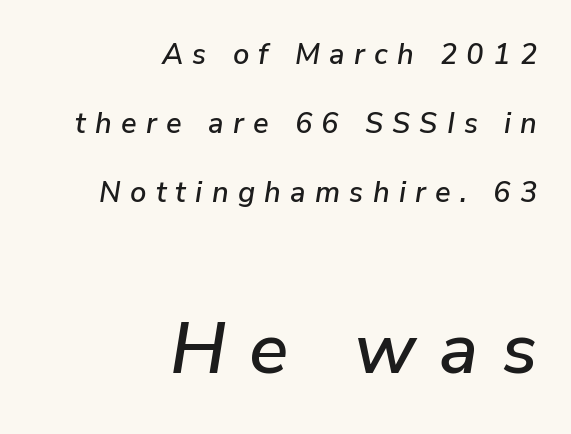
{"italic": "yes", "lean": "right", "slant_degrees": 9, "width": "normal", "stroke_contrast": "low", "x_height": "medium", "monospaced": "no", "underline": "no", "align": "right", "line_spacing": "loose", "line_spacing_ratio": 2.38, "letter_spacing": "wide", "letter_spacing_em": 0.32, "larger_block": "second", "size_ratio": 2.52, "glyph_px": 73}
